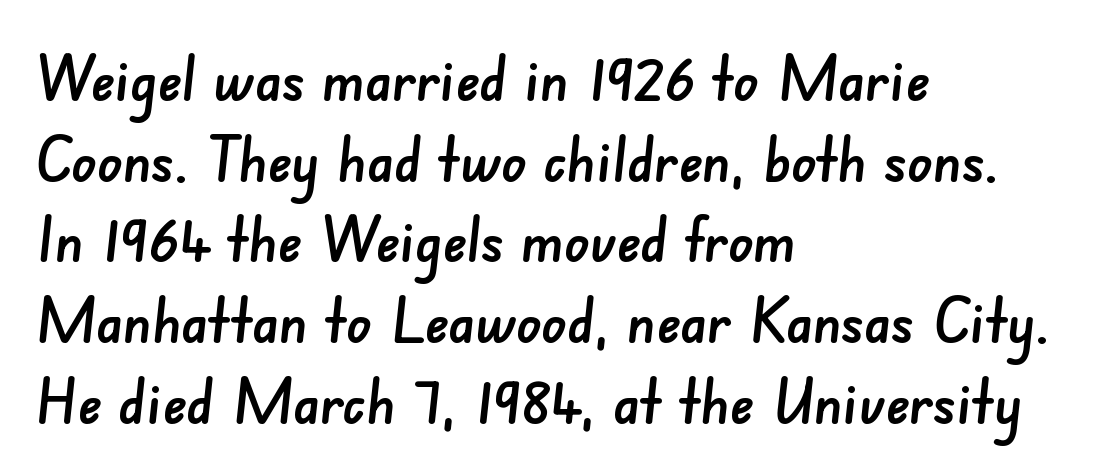
Q: Is the typeface a serif or a sans-serif typeface? A: Sans-serif.
Q: Is the text underlined? A: No.
Q: How is the paragraph aligned? A: Left-aligned.
Q: Is the spacing between letters normal or unusually wide? A: Normal.
Q: Is the spacing between lines tight, normal or loose? A: Normal.
Q: Width (condensed, normal, or wide)? A: Normal.
Q: Stroke contrast? A: Low.
Q: x-height? A: Small.
Q: Monospaced? A: No.
